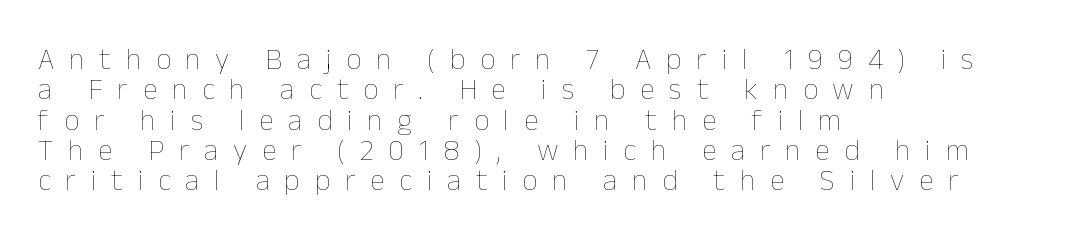
The image shows 30 px thin type, upright; set left-aligned, tight line spacing (1.01x), unusually wide letter spacing (+0.49 em), not underlined; low stroke contrast and a medium x-height.
